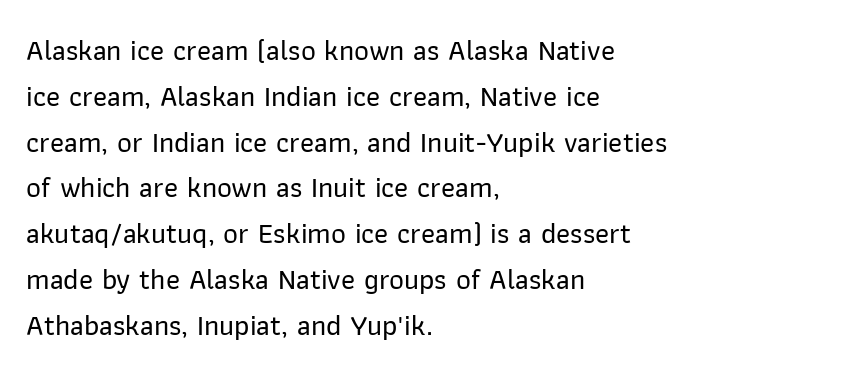
Q: Is the text italic (slanted)? A: No, it is upright.
Q: Is the typeface a serif or a sans-serif typeface? A: Sans-serif.
Q: Is the text underlined? A: No.
Q: How is the paragraph aligned? A: Left-aligned.
Q: Is the spacing between letters normal or unusually wide? A: Normal.
Q: Is the spacing between lines tight, normal or loose? A: Normal.
Q: Width (condensed, normal, or wide)? A: Normal.
Q: Stroke contrast? A: Low.
Q: x-height? A: Medium.
Q: Monospaced? A: No.
